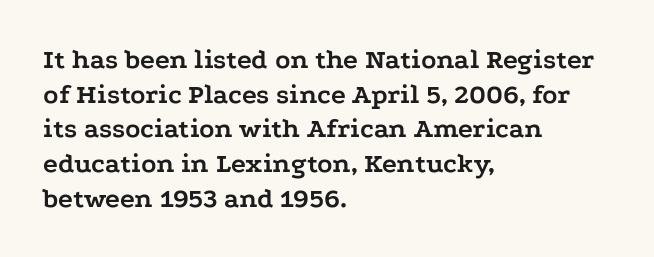
The image shows 28 px semibold, wide serif type, upright; set left-aligned, line spacing 1.24x, normal letter spacing, not underlined; low stroke contrast and a medium x-height.
